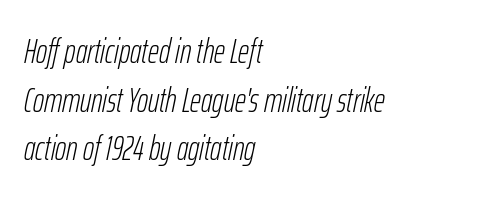
The image shows 34 px light, condensed type, italic (leaning right); set left-aligned, normal line spacing (1.43x), normal letter spacing, not underlined; low stroke contrast and a medium x-height.
